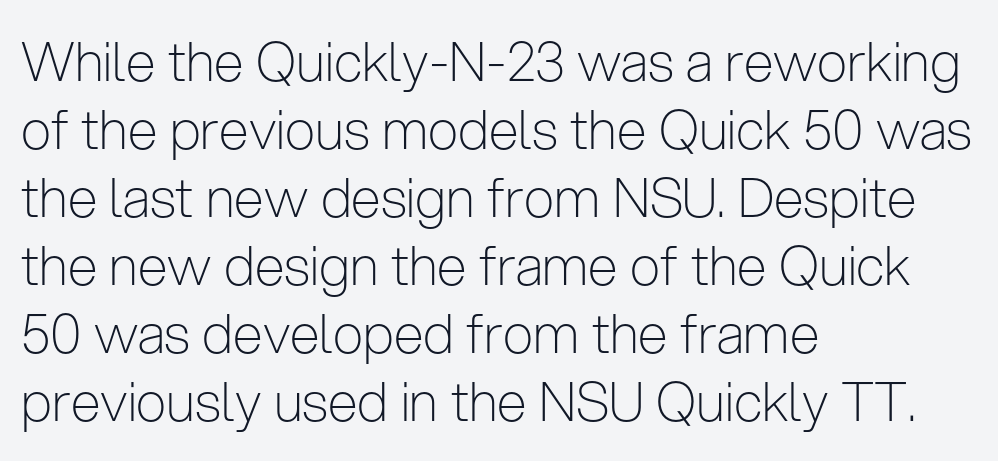
Q: Is the text bold? A: No.
Q: Is the text italic (slanted)? A: No, it is upright.
Q: Is the typeface a serif or a sans-serif typeface? A: Sans-serif.
Q: Is the text underlined? A: No.
Q: How is the paragraph aligned? A: Left-aligned.
Q: Is the spacing between letters normal or unusually wide? A: Normal.
Q: Is the spacing between lines tight, normal or loose? A: Normal.
Q: Width (condensed, normal, or wide)? A: Condensed.
Q: Stroke contrast? A: Low.
Q: x-height? A: Medium.
Q: Monospaced? A: No.
